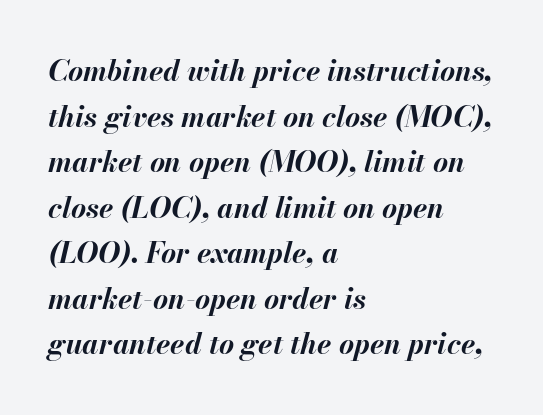
The rendering uses a bold face; every stroke is thick and dark. Horizontal bands of white between lines are of average thickness. Leftover space on each line is placed entirely after the last word. Observe the lean: these are italic letterforms.
